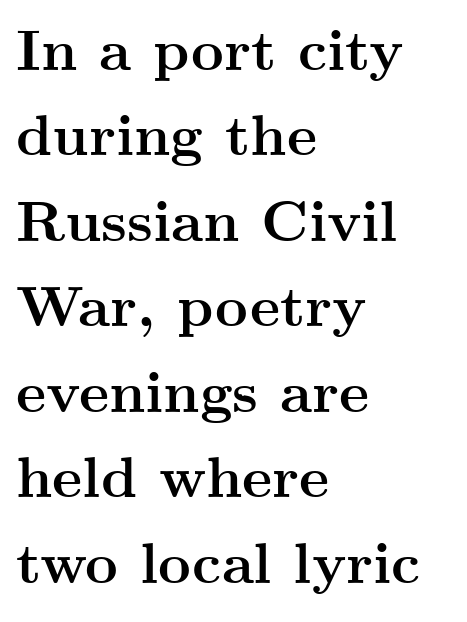
Q: Is the text bold? A: Yes.
Q: Is the text italic (slanted)? A: No, it is upright.
Q: Is the typeface a serif or a sans-serif typeface? A: Serif.
Q: Is the text underlined? A: No.
Q: How is the paragraph aligned? A: Left-aligned.
Q: Is the spacing between letters normal or unusually wide? A: Normal.
Q: Is the spacing between lines tight, normal or loose? A: Normal.
Q: Width (condensed, normal, or wide)? A: Wide.
Q: Stroke contrast? A: Medium.
Q: x-height? A: Small.
Q: Monospaced? A: No.
